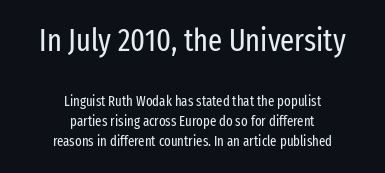
The letters in the upper block stand taller than those in the block below. Compared with a typical body face, this is equally light or lighter still. Character widths vary here, with narrow letters taking less room than wide ones. If you drew a line through each stem, it would be perfectly vertical.
